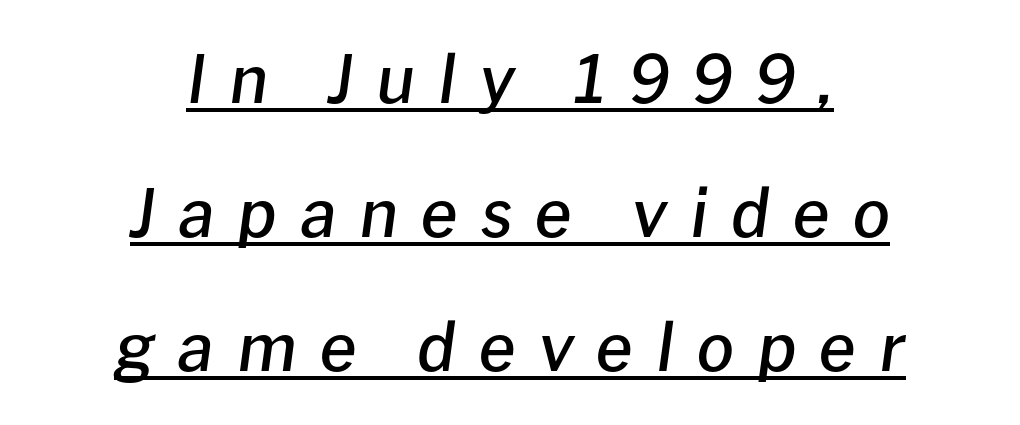
{"italic": "yes", "lean": "right", "slant_degrees": 8, "bold": "semi", "weight": "semibold", "width": "normal", "stroke_contrast": "low", "x_height": "medium", "monospaced": "no", "underline": "yes", "align": "center", "line_spacing": "loose", "line_spacing_ratio": 2.03, "letter_spacing": "wide", "letter_spacing_em": 0.35, "glyph_px": 66}
